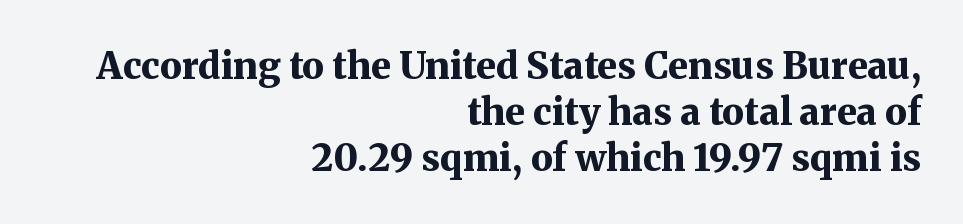
The image shows 37 px bold serif type, upright; set right-aligned, line spacing 1.24x, normal letter spacing, not underlined; medium stroke contrast and a medium x-height.
